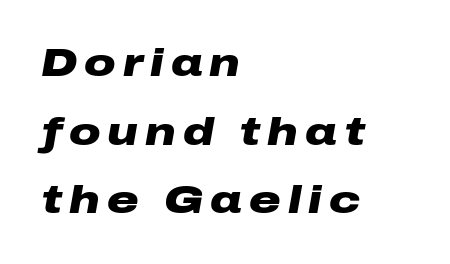
{"italic": "yes", "lean": "right", "slant_degrees": 10, "bold": "yes", "weight": "heavy", "width": "wide", "stroke_contrast": "low", "x_height": "medium", "monospaced": "no", "underline": "no", "align": "left", "line_spacing_ratio": 1.76, "glyph_px": 39}
